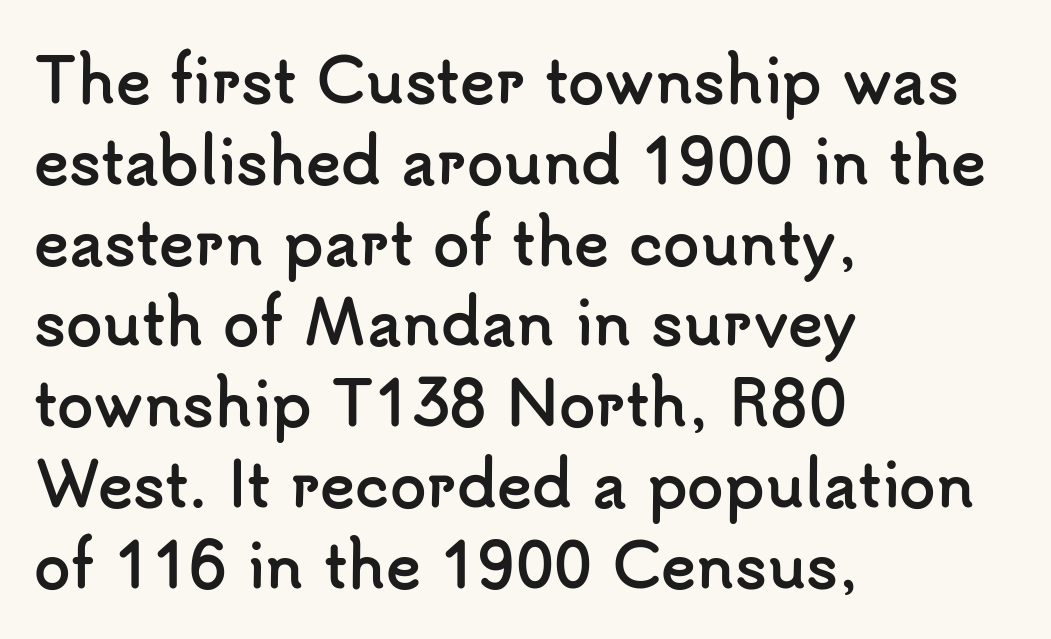
The lines are quadded left. Bare-footed words on every line. Its strokes are broad and dark, the hallmark of bold type. Designer's note — italics off, roman on. These lines are rendered in a variable-pitch font. You could call the tracking neutral — neither tight nor loose.
